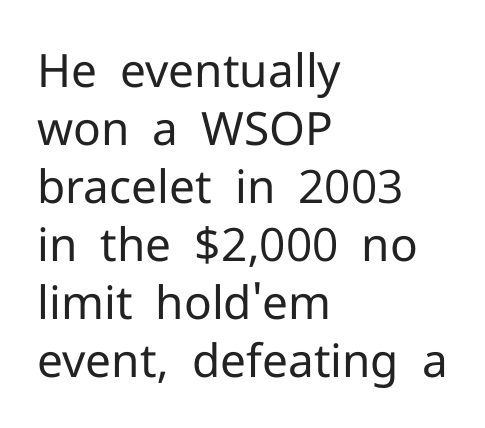
Q: Is the text bold? A: No.
Q: Is the text italic (slanted)? A: No, it is upright.
Q: Is the typeface a serif or a sans-serif typeface? A: Sans-serif.
Q: Is the text underlined? A: No.
Q: How is the paragraph aligned? A: Left-aligned.
Q: Is the spacing between letters normal or unusually wide? A: Normal.
Q: Is the spacing between lines tight, normal or loose? A: Normal.
Q: Width (condensed, normal, or wide)? A: Normal.
Q: Stroke contrast? A: Low.
Q: x-height? A: Medium.
Q: Monospaced? A: No.
